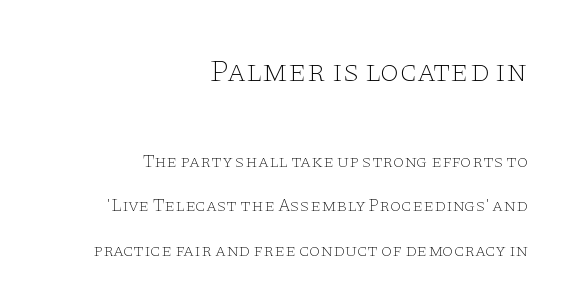
Q: Is the text bold? A: No.
Q: Is the text italic (slanted)? A: No, it is upright.
Q: Is the typeface a serif or a sans-serif typeface? A: Serif.
Q: Is the text underlined? A: No.
Q: How is the paragraph aligned? A: Right-aligned.
Q: Is the spacing between letters normal or unusually wide? A: Normal.
Q: Is the spacing between lines tight, normal or loose? A: Loose.
Q: Which block of text is set in a larger size, the first (top) or the second (bottom)? A: The first (top) one.
Q: Width (condensed, normal, or wide)? A: Wide.
Q: Stroke contrast? A: Low.
Q: x-height? A: Large.
Q: Monospaced? A: No.
